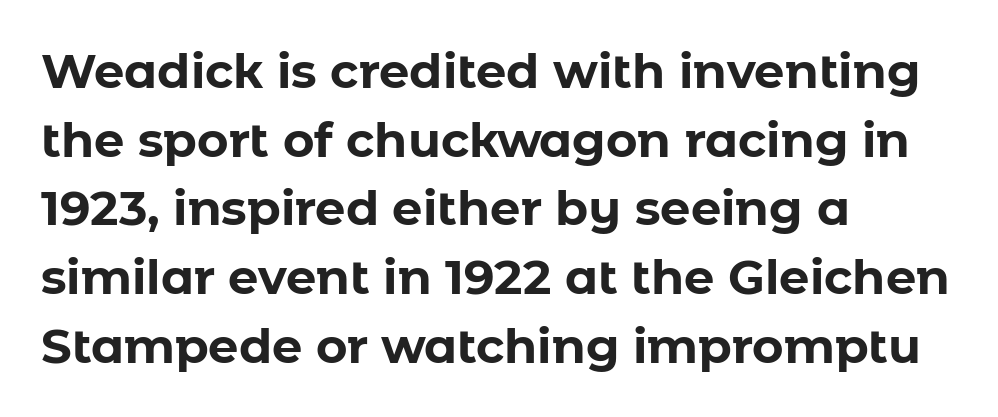
{"serif": "no", "italic": "no", "bold": "yes", "weight": "bold", "width": "normal", "stroke_contrast": "low", "x_height": "medium", "monospaced": "no", "underline": "no", "align": "left", "line_spacing": "normal", "line_spacing_ratio": 1.43, "letter_spacing": "normal", "letter_spacing_em": 0.0, "glyph_px": 48}
